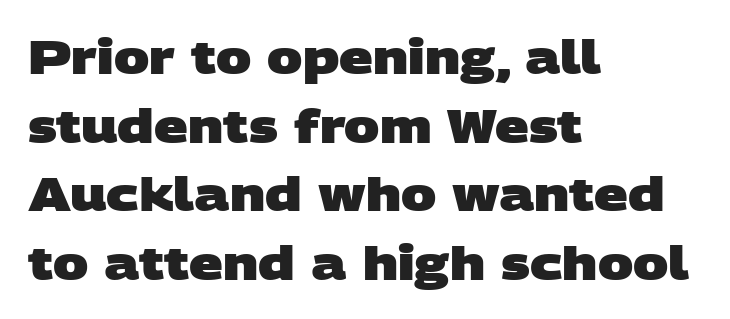
Each line starts at the same left margin while the right side varies. Students, note that the glyphs here touch the page at normal intervals. The face used here is proportionally spaced, like ordinary book or web type. Classification — sans serif.
